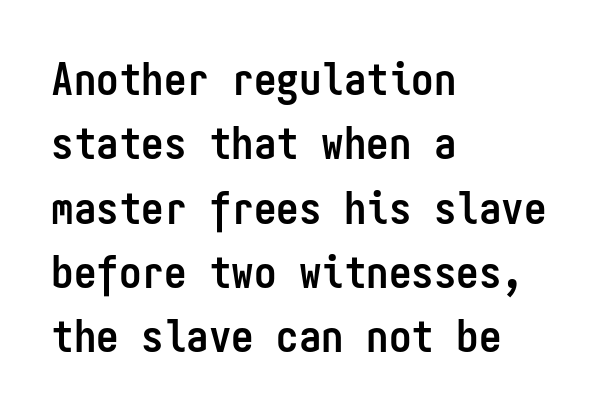
The image shows 45 px semibold, condensed sans-serif type, upright, monospaced; set left-aligned, normal line spacing (1.43x), normal letter spacing, not underlined; low stroke contrast and a medium x-height.
